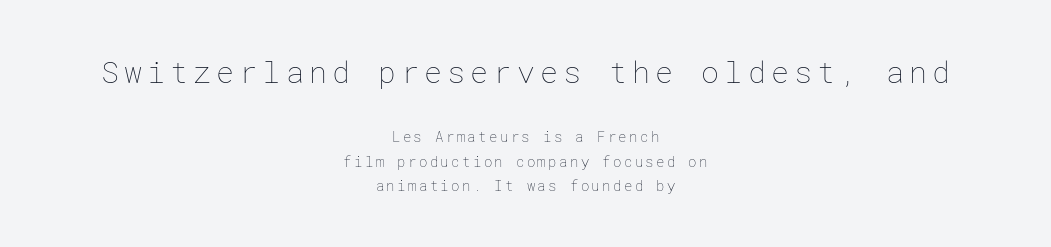
The image shows 30 px thin type, upright; set centered, line spacing 1.75x, not underlined; the first (top) block is 2.14x larger; low stroke contrast and a medium x-height.
